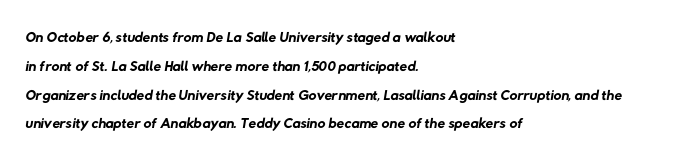
Normally led — the rows are evenly, conventionally spaced. Standard letterfit; no display-style spreading of the glyphs. Underline: absent. Short and long lines alike share a common starting point at left.
